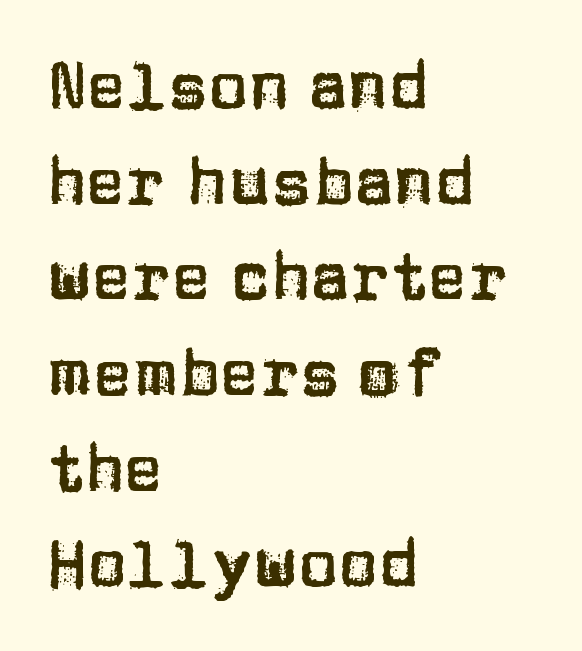
Q: Is the text italic (slanted)? A: No, it is upright.
Q: Is the typeface a serif or a sans-serif typeface? A: Sans-serif.
Q: Is the text underlined? A: No.
Q: How is the paragraph aligned? A: Left-aligned.
Q: Is the spacing between letters normal or unusually wide? A: Normal.
Q: Is the spacing between lines tight, normal or loose? A: Normal.
Q: Width (condensed, normal, or wide)? A: Normal.
Q: Stroke contrast? A: Low.
Q: x-height? A: Large.
Q: Monospaced? A: No.
